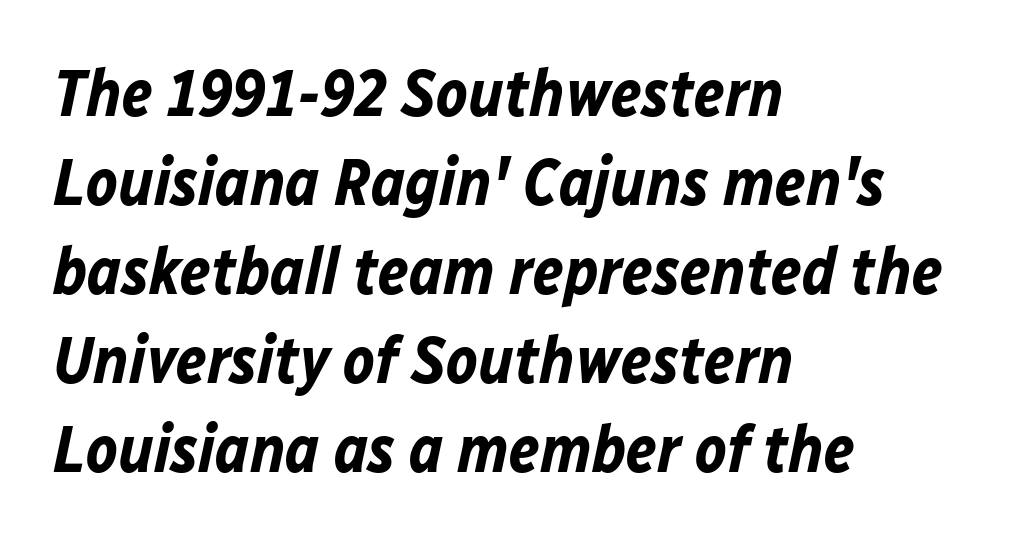
Q: Is the text bold? A: Yes.
Q: Is the text italic (slanted)? A: Yes, it leans right by about 12 degrees.
Q: Is the text underlined? A: No.
Q: How is the paragraph aligned? A: Left-aligned.
Q: Is the spacing between letters normal or unusually wide? A: Normal.
Q: Is the spacing between lines tight, normal or loose? A: Normal.
Q: Width (condensed, normal, or wide)? A: Normal.
Q: Stroke contrast? A: Low.
Q: x-height? A: Medium.
Q: Monospaced? A: No.
